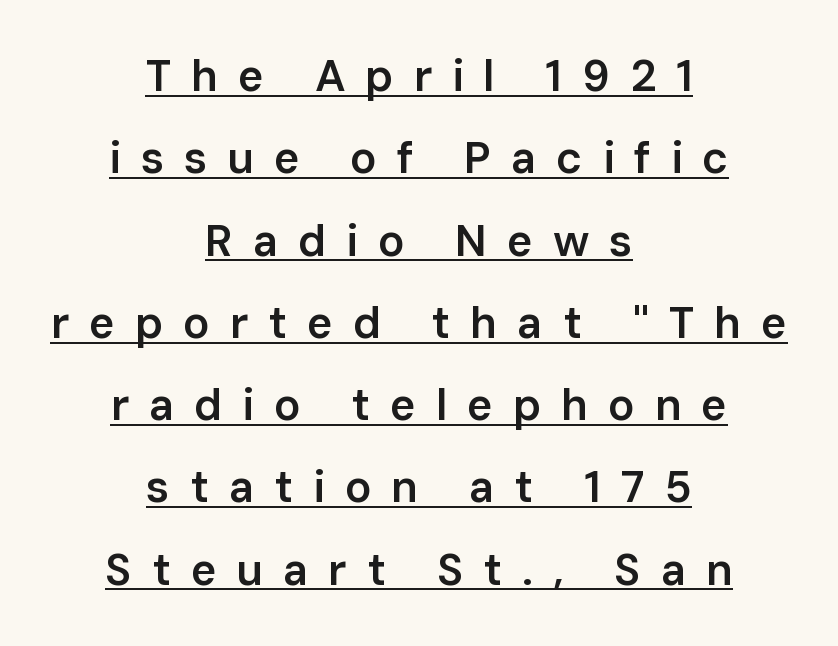
The image shows 44 px semibold sans-serif type, upright; set centered, line spacing 1.87x, unusually wide letter spacing (+0.45 em), underlined; low stroke contrast and a medium x-height.
